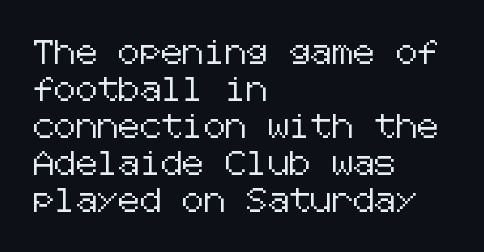
This is roman type, the default non-slanted kind. The lines in this sample share a left origin and differ only in where they stop. Glance below the letters and you will spot only blank space. The line-height multiplier appears to be the usual default. No extra tracking has been applied to these lines.
